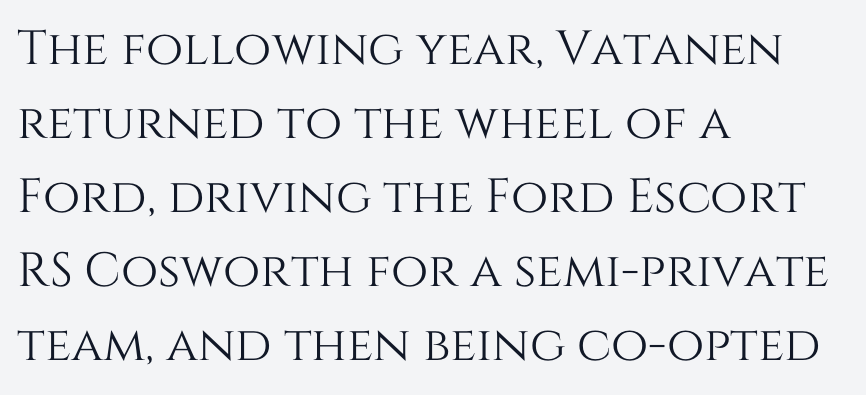
{"italic": "no", "width": "normal", "stroke_contrast": "medium", "x_height": "large", "monospaced": "no", "underline": "no", "align": "left", "line_spacing": "normal", "line_spacing_ratio": 1.54, "letter_spacing": "normal", "letter_spacing_em": 0.0, "glyph_px": 48}
